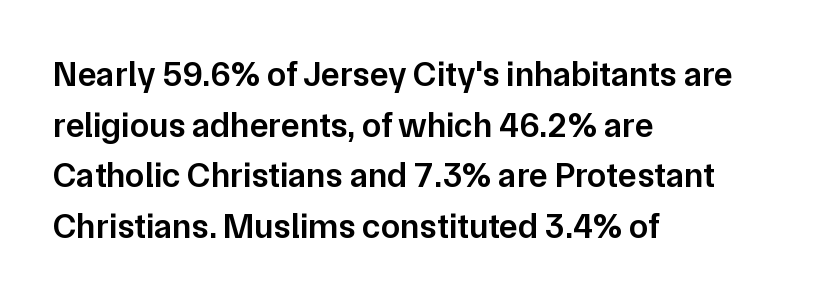
{"serif": "no", "italic": "no", "bold": "semi", "weight": "semibold", "width": "normal", "stroke_contrast": "low", "x_height": "medium", "monospaced": "no", "underline": "no", "align": "left", "line_spacing": "normal", "line_spacing_ratio": 1.45, "letter_spacing": "normal", "letter_spacing_em": 0.0, "glyph_px": 35}
